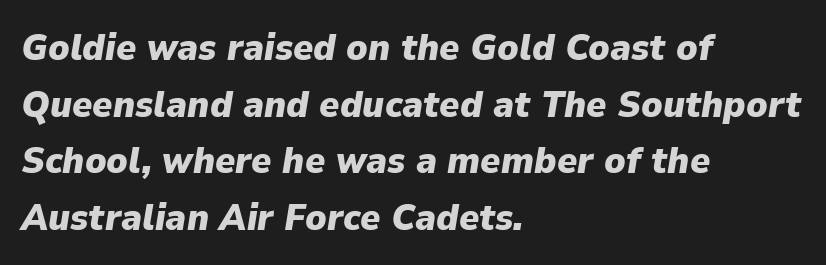
{"italic": "yes", "lean": "right", "slant_degrees": 9, "bold": "yes", "weight": "heavy", "width": "normal", "stroke_contrast": "low", "x_height": "medium", "monospaced": "no", "underline": "no", "align": "left", "line_spacing": "normal", "line_spacing_ratio": 1.49, "letter_spacing": "normal", "letter_spacing_em": 0.0, "glyph_px": 38}
